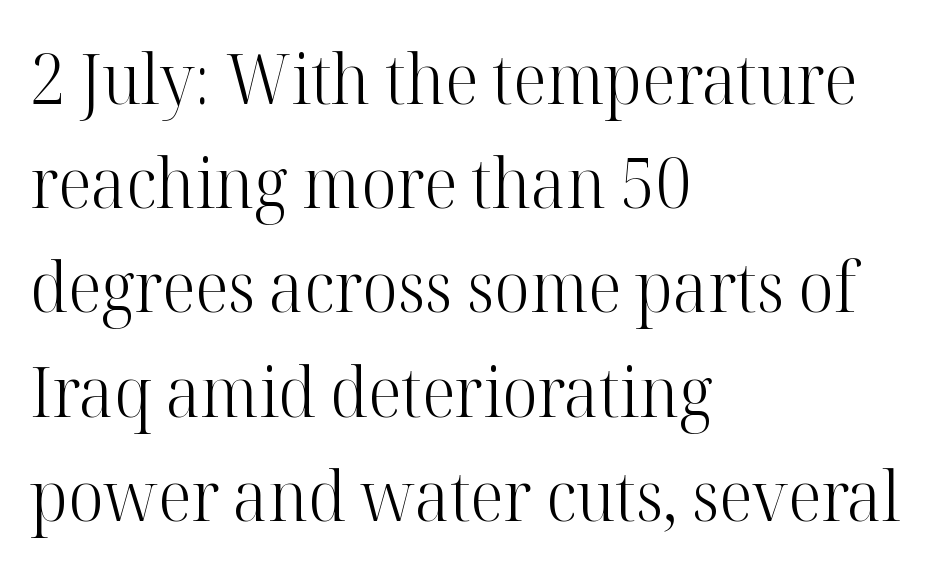
{"serif": "yes", "italic": "no", "bold": "no", "weight": "light", "width": "normal", "stroke_contrast": "high", "x_height": "medium", "monospaced": "no", "underline": "no", "align": "left", "line_spacing": "normal", "line_spacing_ratio": 1.51, "letter_spacing": "normal", "letter_spacing_em": 0.0, "glyph_px": 69}
